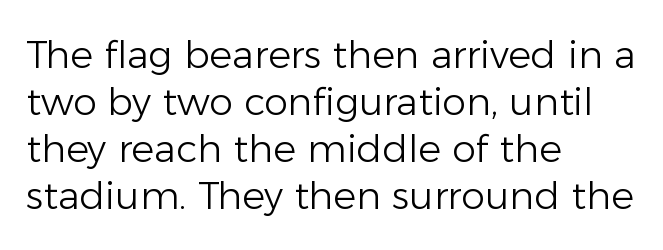
The image shows 38 px light sans-serif type, upright; set left-aligned, line spacing 1.24x, normal letter spacing, not underlined; low stroke contrast and a medium x-height.
